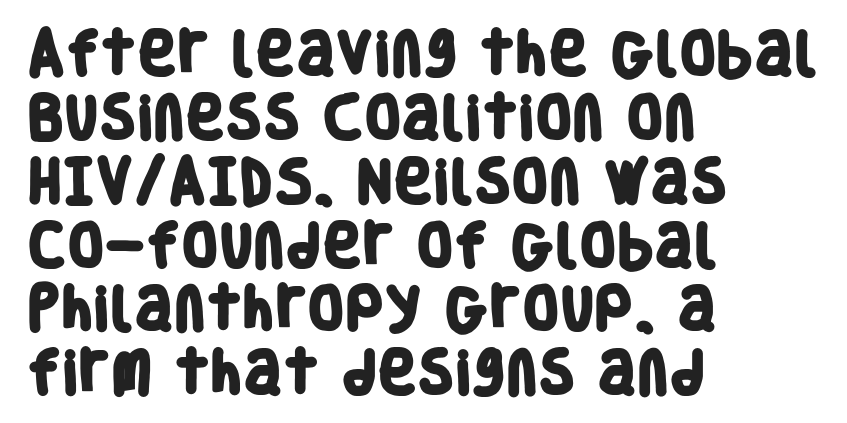
The image shows 48 px heavy, condensed sans-serif type; set left-aligned, normal line spacing (1.33x), normal letter spacing, not underlined; low stroke contrast and a large x-height.
